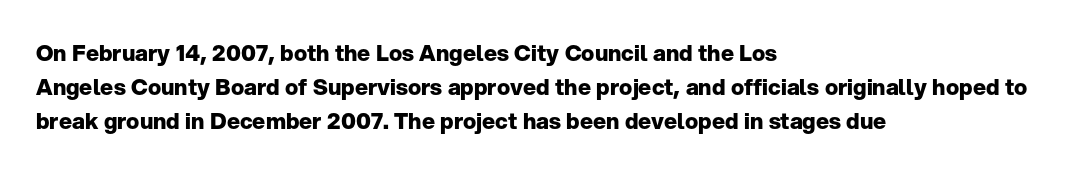
The image shows 22 px bold type, upright; set left-aligned, normal line spacing (1.54x), normal letter spacing, not underlined.
